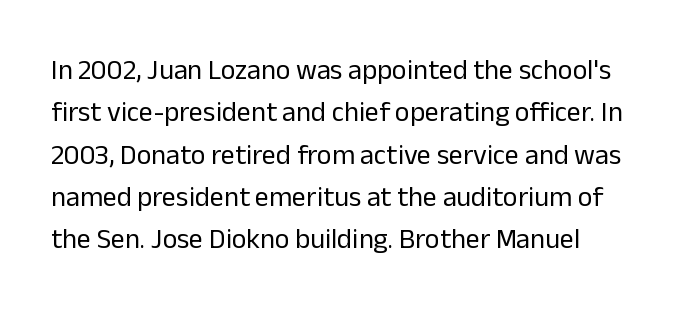
Examine the stroke ends and you'll find no serifs. The line-height multiplier appears to be the usual default. Type without underlining. Compared with typical body copy, the letter spacing here is the same.
